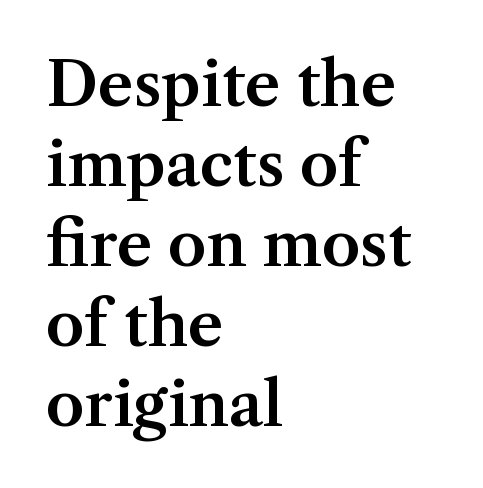
The image shows 61 px serif type, upright; set left-aligned, normal line spacing (1.31x), normal letter spacing, not underlined; medium stroke contrast and a medium x-height.
